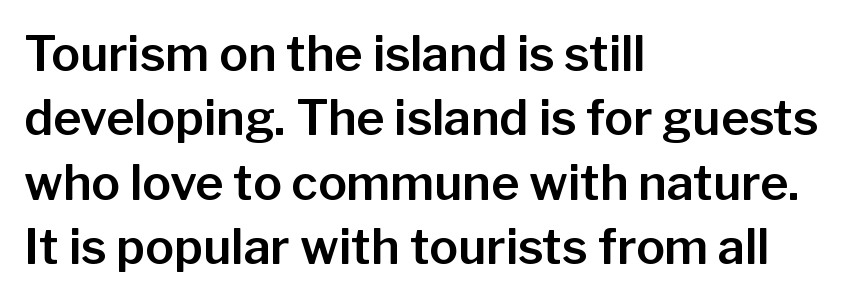
Q: Is the text italic (slanted)? A: No, it is upright.
Q: Is the typeface a serif or a sans-serif typeface? A: Sans-serif.
Q: Is the text underlined? A: No.
Q: How is the paragraph aligned? A: Left-aligned.
Q: Is the spacing between letters normal or unusually wide? A: Normal.
Q: Is the spacing between lines tight, normal or loose? A: Normal.
Q: Width (condensed, normal, or wide)? A: Normal.
Q: Stroke contrast? A: Low.
Q: x-height? A: Medium.
Q: Monospaced? A: No.
